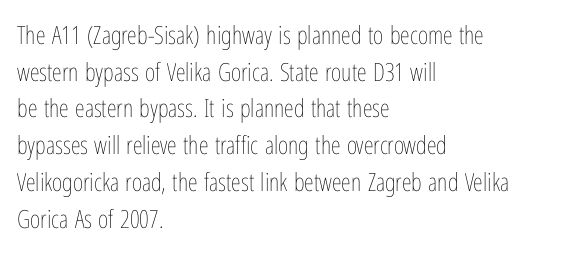
Weight: in the light-to-regular range. In CSS terms this would be text-align: left. The letters stand straight up with perfectly vertical stems. Each new line begins a customary step beneath the previous one. Characters follow at the spacing the type designer built in.
